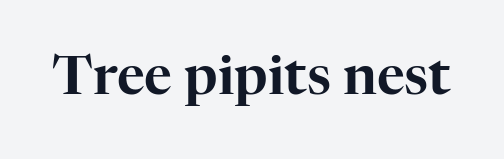
Q: Is the text italic (slanted)? A: No, it is upright.
Q: Is the typeface a serif or a sans-serif typeface? A: Serif.
Q: Is the text underlined? A: No.
Q: Is the spacing between letters normal or unusually wide? A: Normal.
Q: Width (condensed, normal, or wide)? A: Normal.
Q: Stroke contrast? A: High.
Q: x-height? A: Medium.
Q: Monospaced? A: No.
